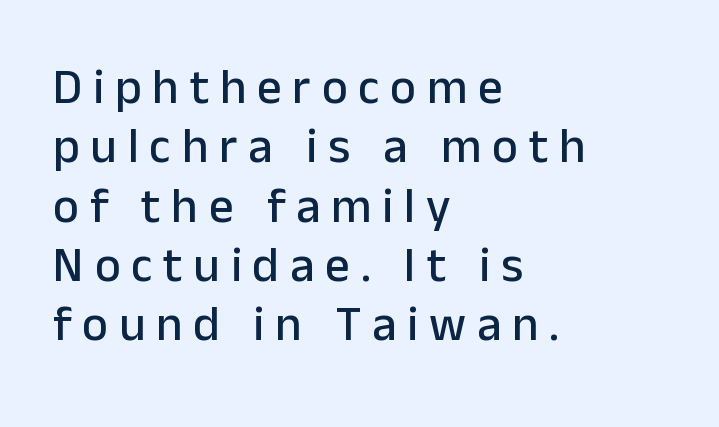
{"serif": "no", "italic": "no", "width": "normal", "stroke_contrast": "low", "x_height": "medium", "monospaced": "no", "underline": "no", "align": "left", "line_spacing_ratio": 1.21, "letter_spacing": "wide", "letter_spacing_em": 0.22, "glyph_px": 49}
